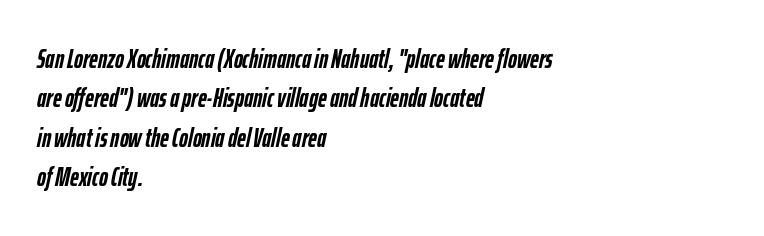
The image shows 27 px bold type, italic (leaning right); set left-aligned, normal line spacing (1.46x), normal letter spacing, not underlined.
